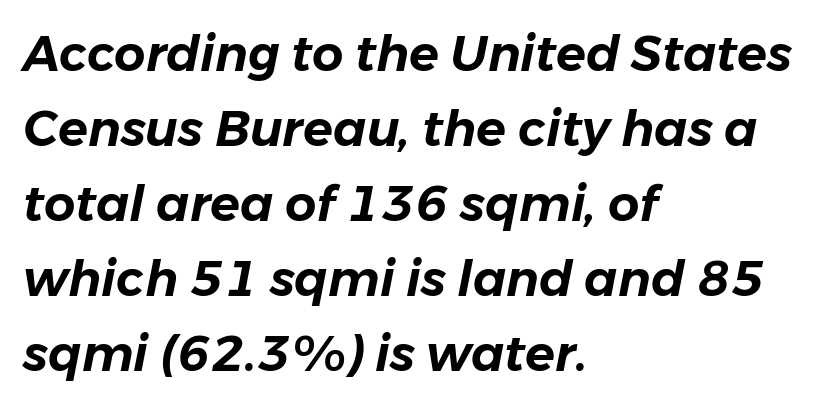
Q: Is the text italic (slanted)? A: Yes, it leans right by about 11 degrees.
Q: Is the text underlined? A: No.
Q: How is the paragraph aligned? A: Left-aligned.
Q: Is the spacing between letters normal or unusually wide? A: Normal.
Q: Is the spacing between lines tight, normal or loose? A: Normal.
Q: Width (condensed, normal, or wide)? A: Normal.
Q: Stroke contrast? A: Low.
Q: x-height? A: Medium.
Q: Monospaced? A: No.
